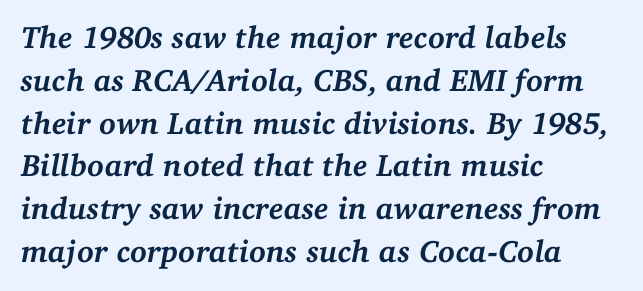
The image shows 31 px semibold serif type, italic (leaning right); set left-aligned, normal line spacing (1.38x), normal letter spacing, not underlined; medium stroke contrast and a medium x-height.
